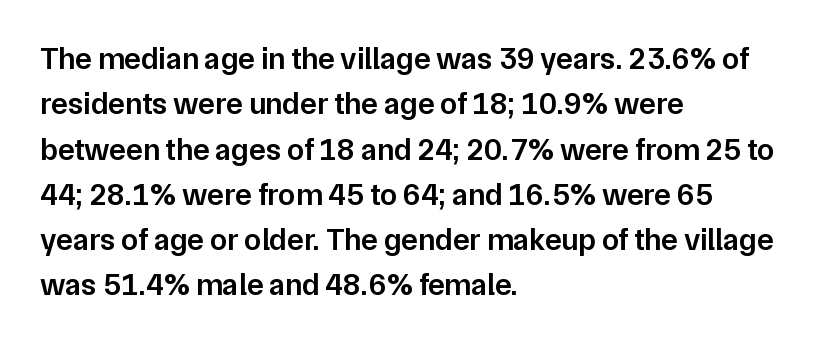
{"serif": "no", "italic": "no", "bold": "semi", "weight": "semibold", "width": "normal", "stroke_contrast": "low", "x_height": "medium", "monospaced": "no", "underline": "no", "align": "left", "line_spacing": "normal", "line_spacing_ratio": 1.46, "letter_spacing": "normal", "letter_spacing_em": 0.0, "glyph_px": 31}
